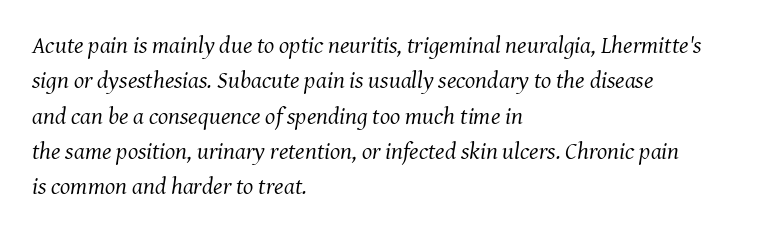
Q: Is the text bold? A: No.
Q: Is the text italic (slanted)? A: Yes, it leans right by about 8 degrees.
Q: Is the text underlined? A: No.
Q: How is the paragraph aligned? A: Left-aligned.
Q: Is the spacing between letters normal or unusually wide? A: Normal.
Q: Is the spacing between lines tight, normal or loose? A: Normal.
